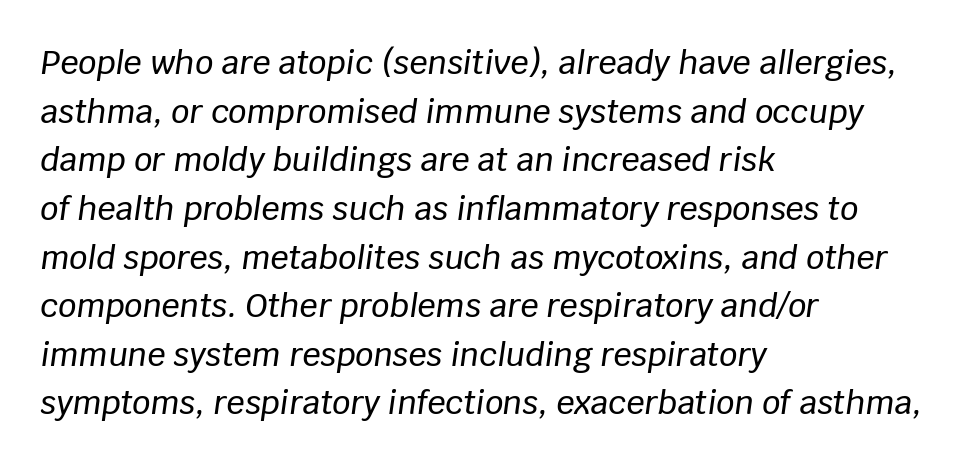
The image shows 32 px text type, italic (leaning right); set left-aligned, normal line spacing (1.52x), normal letter spacing, not underlined; low stroke contrast and a large x-height.
